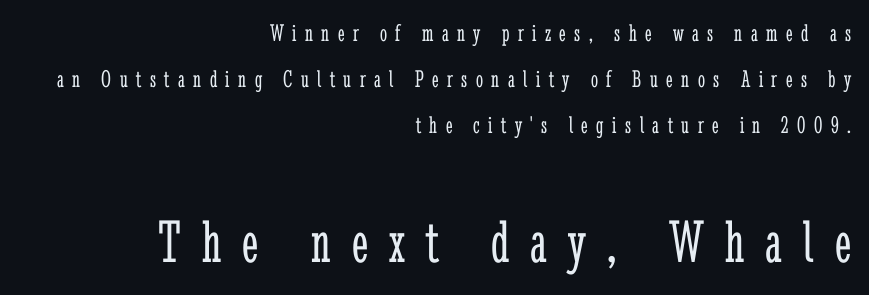
The image shows 62 px light, condensed serif type, upright; set right-aligned, line spacing 1.84x, unusually wide letter spacing (+0.34 em), not underlined; the second (bottom) block is 2.48x larger; low stroke contrast and a medium x-height.
